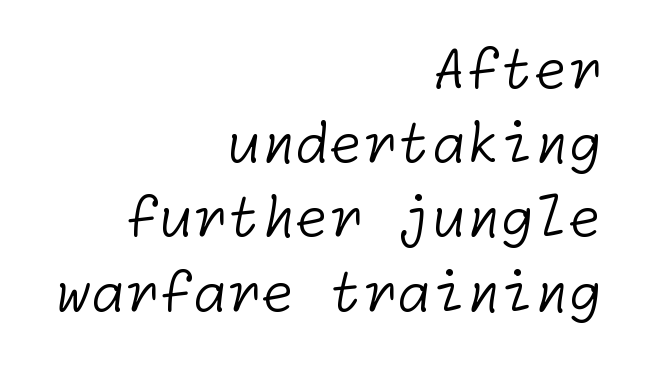
Q: Is the text bold? A: No.
Q: Is the typeface a serif or a sans-serif typeface? A: Sans-serif.
Q: Is the text underlined? A: No.
Q: How is the paragraph aligned? A: Right-aligned.
Q: Is the spacing between letters normal or unusually wide? A: Normal.
Q: Is the spacing between lines tight, normal or loose? A: Normal.
Q: Width (condensed, normal, or wide)? A: Normal.
Q: Stroke contrast? A: Low.
Q: x-height? A: Medium.
